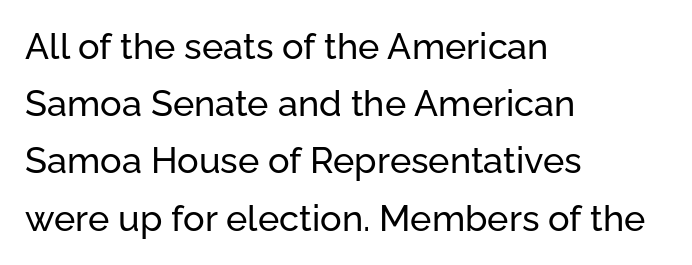
{"serif": "no", "italic": "no", "width": "normal", "stroke_contrast": "low", "x_height": "medium", "monospaced": "no", "underline": "no", "align": "left", "line_spacing": "normal", "line_spacing_ratio": 1.59, "letter_spacing": "normal", "letter_spacing_em": 0.0, "glyph_px": 36}
